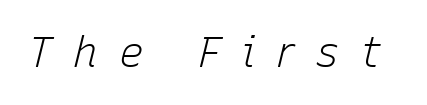
Q: Is the text bold? A: No.
Q: Is the text italic (slanted)? A: Yes, it leans right by about 15 degrees.
Q: Is the text underlined? A: No.
Q: Is the spacing between letters normal or unusually wide? A: Unusually wide.
Q: Width (condensed, normal, or wide)? A: Normal.
Q: Stroke contrast? A: Low.
Q: x-height? A: Medium.
Q: Monospaced? A: No.
